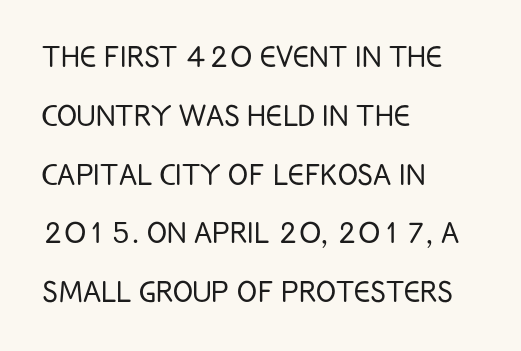
{"serif": "no", "italic": "no", "bold": "no", "weight": "light", "width": "condensed", "stroke_contrast": "low", "x_height": "large", "monospaced": "no", "underline": "no", "align": "left", "line_spacing": "normal", "line_spacing_ratio": 1.59, "letter_spacing": "normal", "letter_spacing_em": 0.0, "glyph_px": 37}
